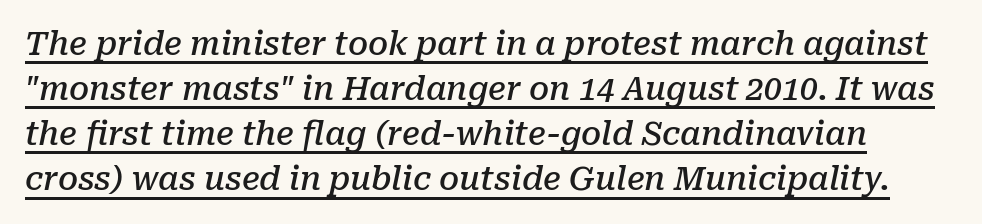
The image shows 32 px semibold serif type, italic (leaning right); set normal line spacing (1.41x), normal letter spacing, underlined; low stroke contrast and a medium x-height.
